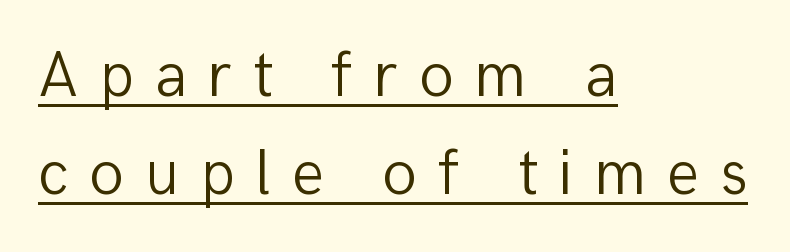
The image shows 64 px light sans-serif type, upright; set left-aligned, normal line spacing (1.53x), unusually wide letter spacing (+0.32 em), underlined; low stroke contrast and a medium x-height.
